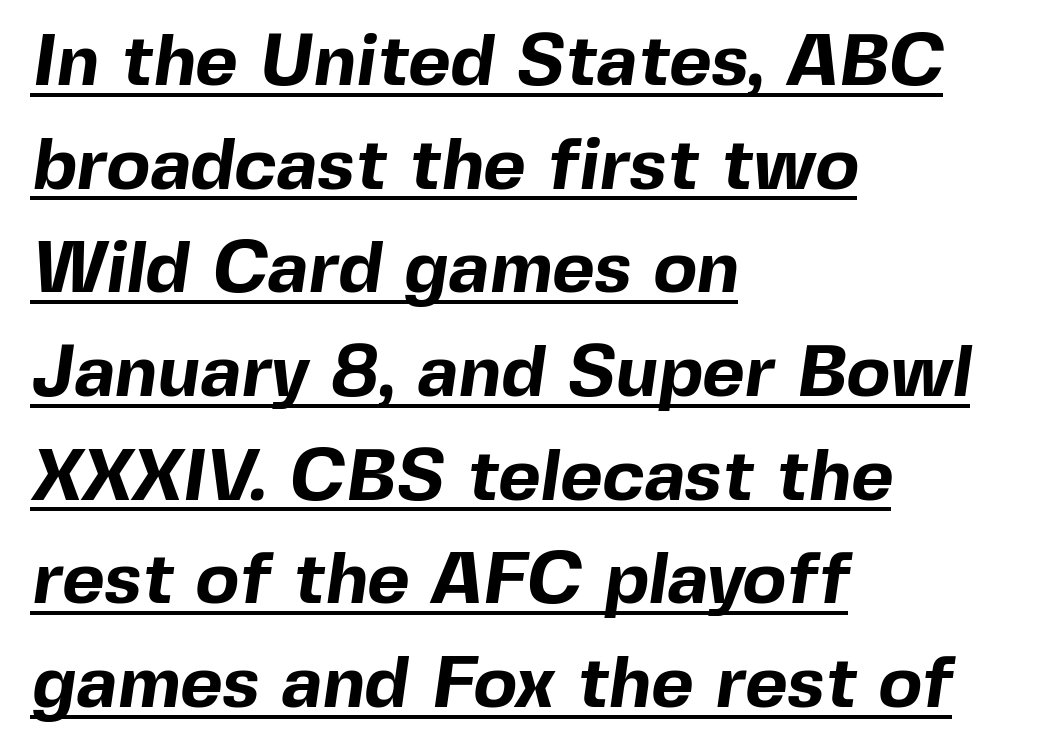
Q: Is the text bold? A: Yes.
Q: Is the typeface a serif or a sans-serif typeface? A: Sans-serif.
Q: Is the text underlined? A: Yes.
Q: How is the paragraph aligned? A: Left-aligned.
Q: Is the spacing between letters normal or unusually wide? A: Normal.
Q: Is the spacing between lines tight, normal or loose? A: Normal.
Q: Width (condensed, normal, or wide)? A: Normal.
Q: x-height? A: Medium.
Q: Monospaced? A: No.
